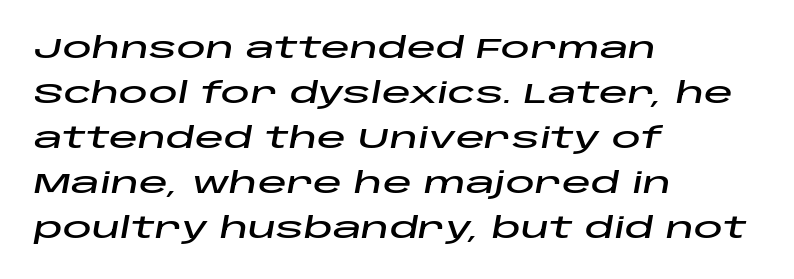
{"italic": "yes", "lean": "right", "slant_degrees": 10, "width": "wide", "stroke_contrast": "low", "x_height": "large", "monospaced": "no", "underline": "no", "align": "left", "line_spacing": "normal", "line_spacing_ratio": 1.55, "letter_spacing": "normal", "letter_spacing_em": 0.0, "glyph_px": 29}
